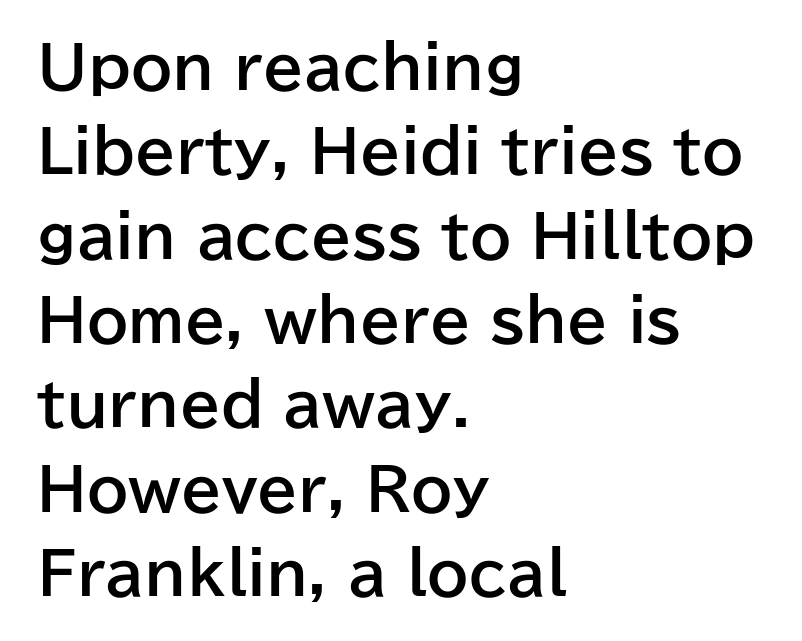
{"serif": "no", "italic": "no", "bold": "yes", "weight": "bold", "width": "normal", "stroke_contrast": "low", "x_height": "medium", "monospaced": "no", "underline": "no", "align": "left", "line_spacing": "normal", "line_spacing_ratio": 1.43, "letter_spacing": "normal", "letter_spacing_em": 0.0, "glyph_px": 59}
